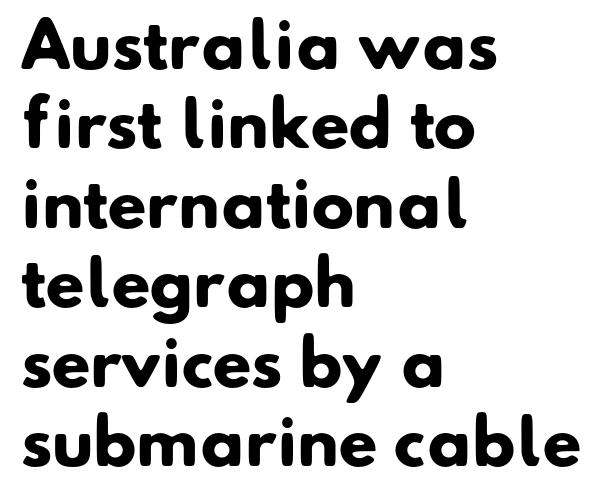
The image shows 63 px heavy sans-serif type; set left-aligned, normal line spacing (1.26x), normal letter spacing, not underlined; low stroke contrast and a small x-height.
